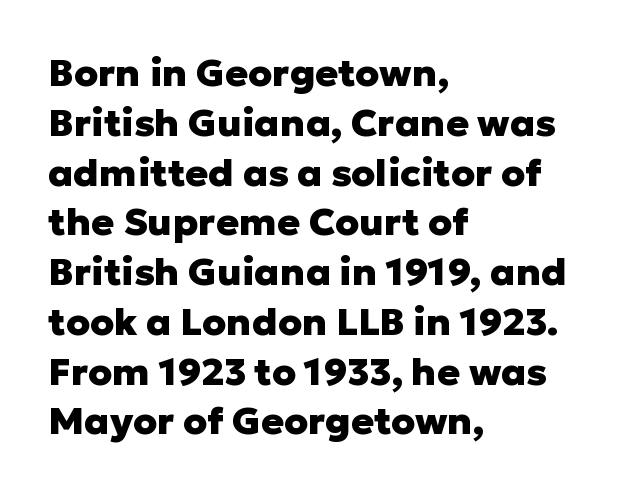
The image shows 38 px heavy sans-serif type, upright; set left-aligned, normal line spacing (1.31x), normal letter spacing, not underlined; low stroke contrast and a medium x-height.
